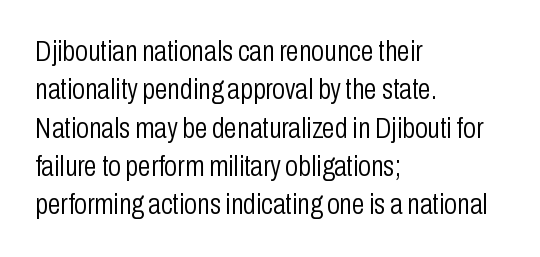
The typesetting does not lean heavy: it is not bold. Words float on clear page, feet unadorned. One-word summary of the alignment: left. Is there any slant? The stems are plumb.
